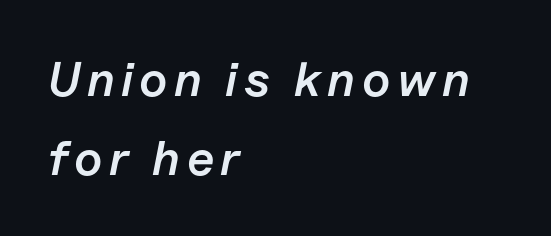
The image shows 49 px semibold type, italic (leaning right); set left-aligned, normal line spacing (1.62x), not underlined; low stroke contrast and a medium x-height.
